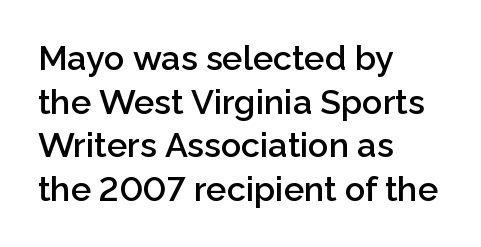
Note: no serifs on the glyphs. Rows of type keep a routine distance in the vertical direction. Compared with a centered layout, this one pins lines to the left instead. Notice how the stems are strictly vertical — no italics here. Short note: letters normally spaced. Moderately thickened strokes mark this as semibold type.
